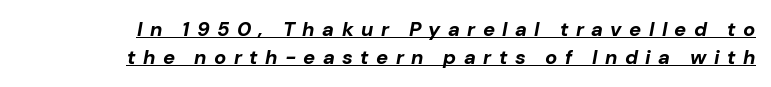
Q: Is the text bold? A: Yes.
Q: Is the text italic (slanted)? A: Yes, it leans right by about 10 degrees.
Q: Is the text underlined? A: Yes.
Q: Is the spacing between letters normal or unusually wide? A: Unusually wide.
Q: Is the spacing between lines tight, normal or loose? A: Normal.
